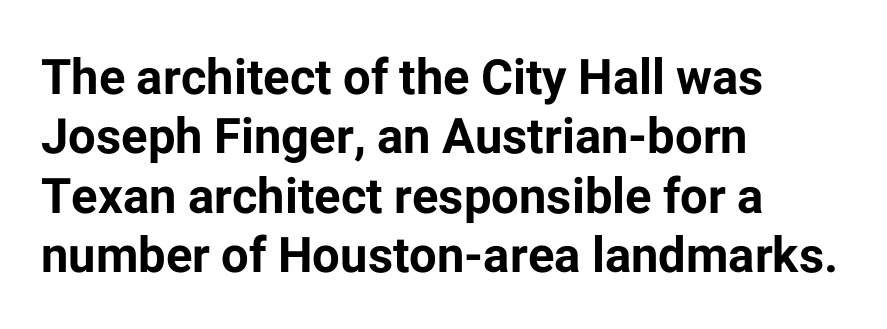
{"serif": "no", "italic": "no", "bold": "yes", "weight": "bold", "width": "normal", "stroke_contrast": "low", "x_height": "medium", "monospaced": "no", "underline": "no", "align": "left", "line_spacing_ratio": 1.21, "letter_spacing": "normal", "letter_spacing_em": 0.0, "glyph_px": 49}
